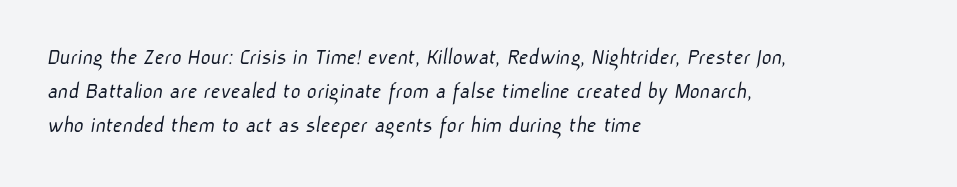
{"bold": "no", "underline": "no", "align": "left", "line_spacing": "normal", "line_spacing_ratio": 1.42, "letter_spacing": "normal", "letter_spacing_em": 0.0, "glyph_px": 24}
